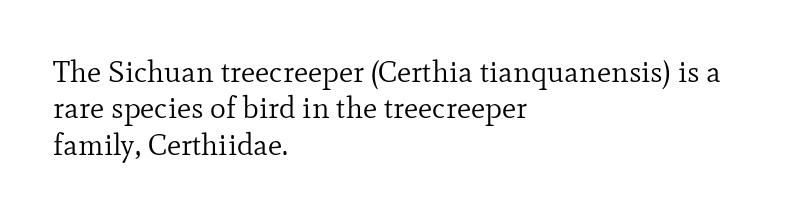
Does the copy run flush right? No — it runs flush left. This sample uses a serif face. Unbolded letterforms with no extra heft. Characters follow at the spacing the type designer built in. Character widths vary here, with narrow letters taking less room than wide ones.
